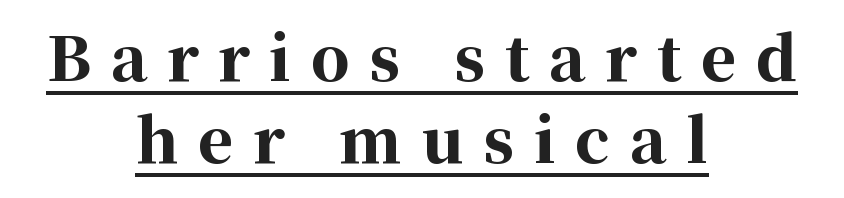
Typeset on center — no edge is straight. These characters rest on top of a visible drawn line. Is this a sans? No — the strokes have serifs. The rendering uses a bold face; every stroke is thick and dark.
